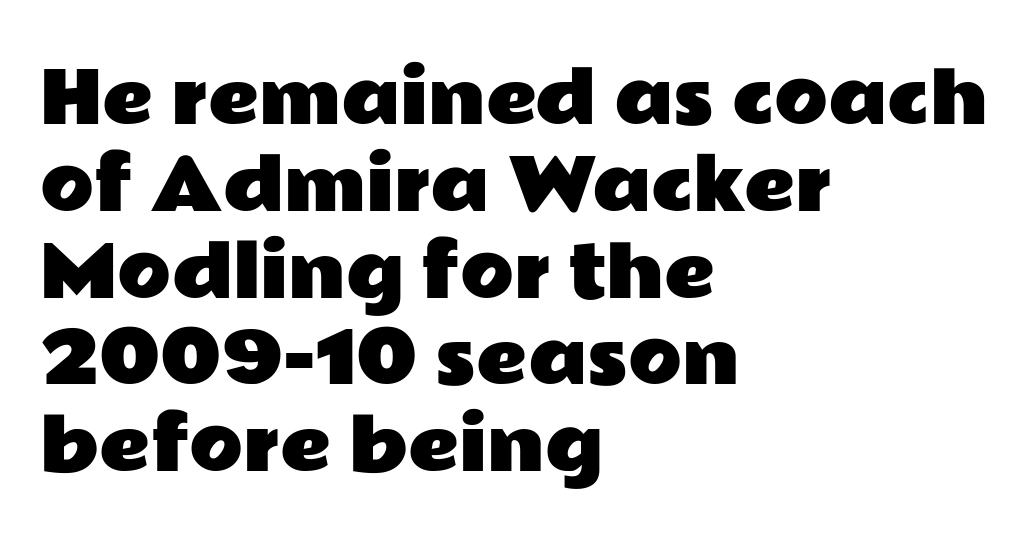
{"serif": "no", "italic": "no", "width": "wide", "stroke_contrast": "low", "x_height": "medium", "monospaced": "no", "underline": "no", "align": "left", "line_spacing_ratio": 1.24, "letter_spacing": "normal", "letter_spacing_em": 0.0, "glyph_px": 70}
